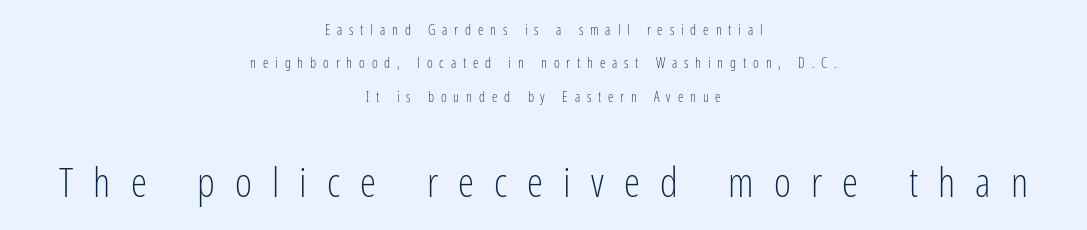
The image shows 41 px light, condensed sans-serif type, upright; set centered, loose line spacing (2.38x), unusually wide letter spacing (+0.49 em), not underlined; the second (bottom) block is 2.93x larger; low stroke contrast and a medium x-height.
